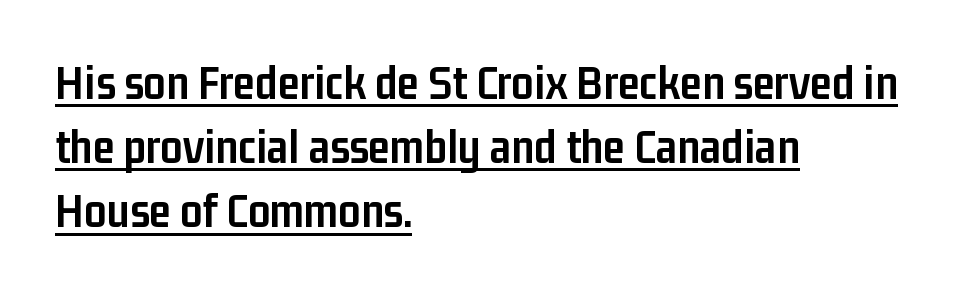
The image shows 49 px semibold, condensed sans-serif type, upright; set left-aligned, normal line spacing (1.31x), normal letter spacing, underlined; low stroke contrast and a medium x-height.
